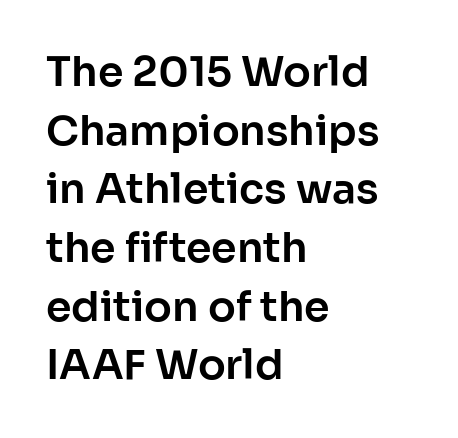
{"serif": "no", "italic": "no", "width": "normal", "stroke_contrast": "low", "x_height": "medium", "monospaced": "no", "underline": "no", "align": "left", "line_spacing": "normal", "line_spacing_ratio": 1.43, "letter_spacing": "normal", "letter_spacing_em": 0.0, "glyph_px": 41}
